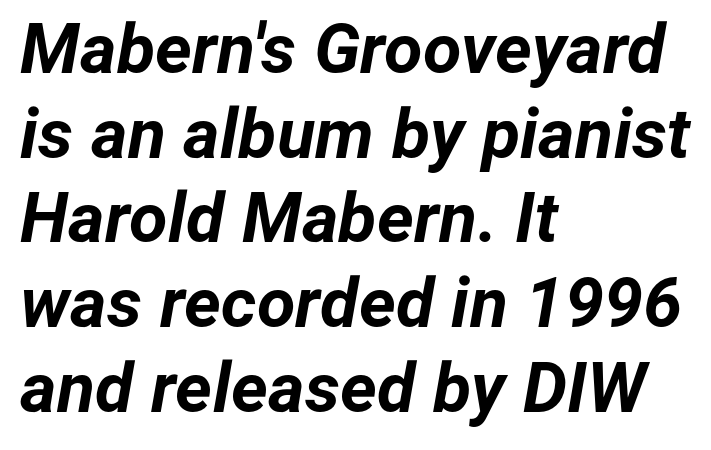
{"italic": "yes", "lean": "right", "slant_degrees": 12, "bold": "yes", "weight": "bold", "width": "normal", "stroke_contrast": "low", "x_height": "medium", "monospaced": "no", "underline": "no", "align": "left", "line_spacing_ratio": 1.21, "letter_spacing": "normal", "letter_spacing_em": 0.0, "glyph_px": 70}
